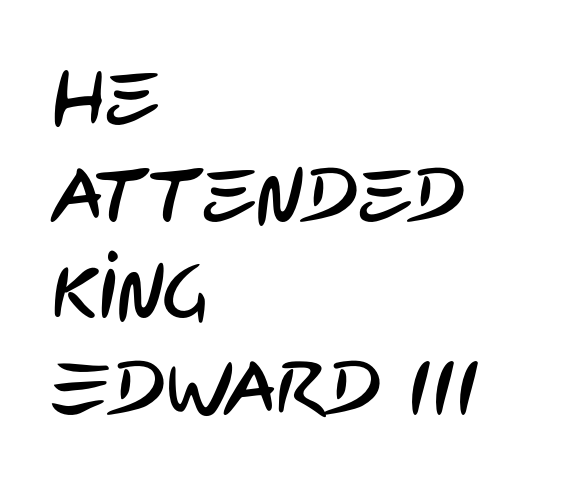
The image shows 76 px condensed sans-serif type; set left-aligned, normal line spacing (1.27x), normal letter spacing, not underlined; low stroke contrast and a large x-height.
